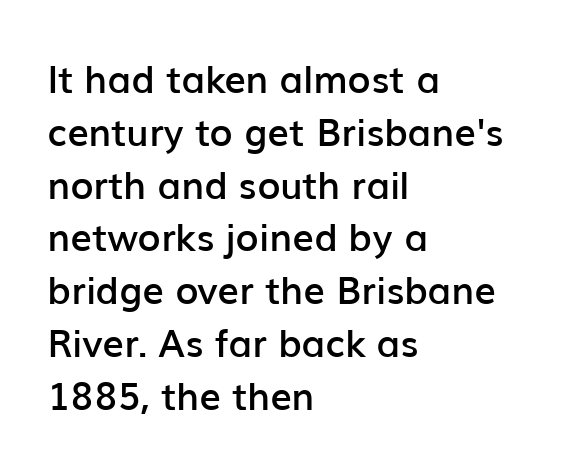
Here the designer chose a conventional face with non-uniform glyph widths. Interline gaps are of average width in this sample. Check under the words: just untouched page. Typeset ragged right — the left edge is the straight one. Observe the ordinary spacing: letters are neighbours, not strangers.
